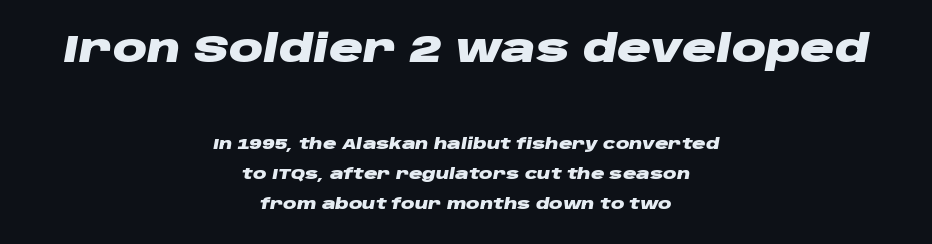
The horizontal fit of the characters is conventional and even. Centered paragraph, ragged on both sides. Block one is the big one; block two sits smaller underneath. Caption: bold face, heavy strokes.
